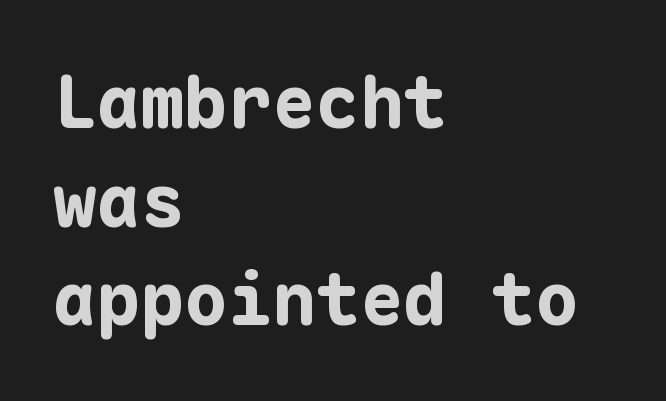
{"serif": "no", "italic": "no", "bold": "yes", "weight": "bold", "width": "normal", "stroke_contrast": "low", "x_height": "medium", "monospaced": "yes", "underline": "no", "align": "left", "line_spacing": "normal", "line_spacing_ratio": 1.35, "letter_spacing": "normal", "letter_spacing_em": 0.0, "glyph_px": 73}
